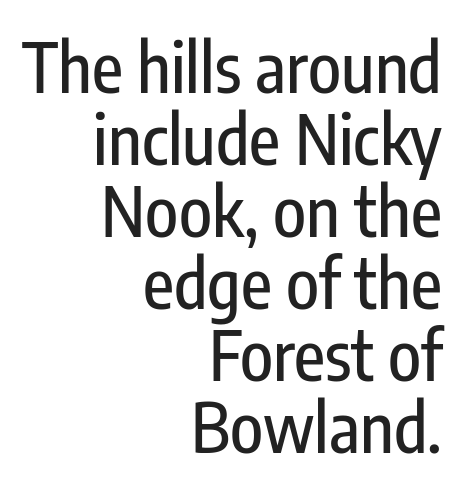
The designer went with a sans here, leaving each stem footless. Reading down the block, your eye finds every line finishing at a fixed right position. The type is set solid horizontally, with unmodified tracking. A bare baseline throughout the passage. Looks like regular typesetting: each glyph gets only the width it needs.
